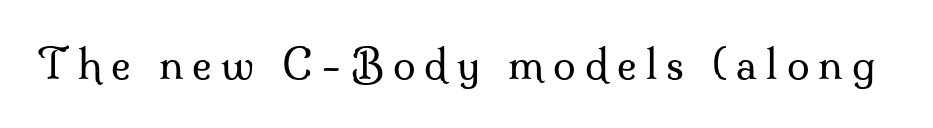
The image shows 41 px regular-weight serif type, upright; set unusually wide letter spacing (+0.22 em), not underlined; medium stroke contrast and a small x-height.
